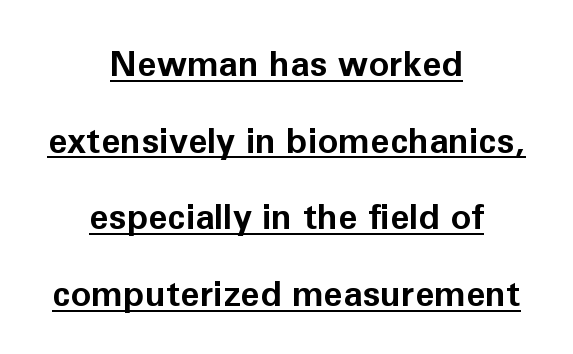
Vertically, the passage feels expansive, rows floating well apart. Posture: upright roman. You could not count columns in this text — the font is proportionally spaced. Teacher's note: observe the equal gaps on both sides — that is centered alignment. The string is rendered with underlining switched on.
